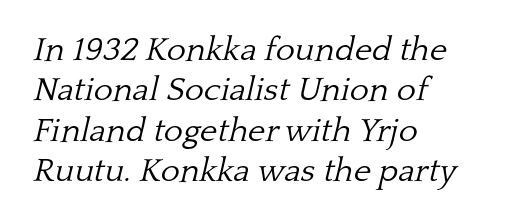
Q: Is the text bold? A: No.
Q: Is the text italic (slanted)? A: Yes, it leans right by about 13 degrees.
Q: Is the typeface a serif or a sans-serif typeface? A: Serif.
Q: Is the text underlined? A: No.
Q: How is the paragraph aligned? A: Left-aligned.
Q: Is the spacing between letters normal or unusually wide? A: Normal.
Q: Width (condensed, normal, or wide)? A: Normal.
Q: Stroke contrast? A: Low.
Q: x-height? A: Medium.
Q: Monospaced? A: No.
